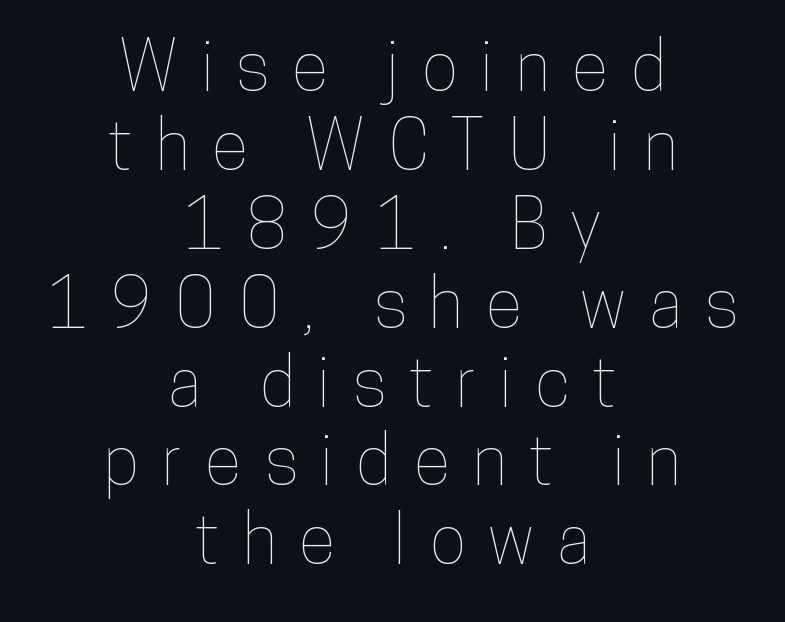
Q: Is the text italic (slanted)? A: No, it is upright.
Q: Is the text underlined? A: No.
Q: How is the paragraph aligned? A: Centered.
Q: Is the spacing between letters normal or unusually wide? A: Unusually wide.
Q: Width (condensed, normal, or wide)? A: Condensed.
Q: Stroke contrast? A: Low.
Q: x-height? A: Medium.
Q: Monospaced? A: No.
